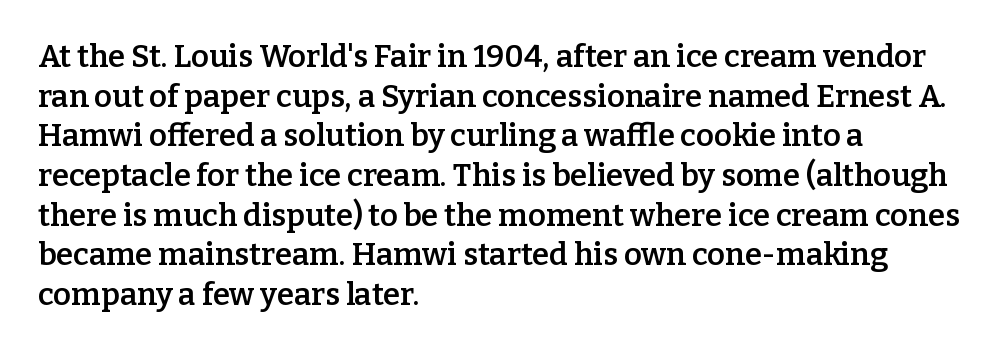
Q: Is the text bold? A: Semi-bold.
Q: Is the text italic (slanted)? A: No, it is upright.
Q: Is the typeface a serif or a sans-serif typeface? A: Serif.
Q: Is the text underlined? A: No.
Q: How is the paragraph aligned? A: Left-aligned.
Q: Is the spacing between letters normal or unusually wide? A: Normal.
Q: Is the spacing between lines tight, normal or loose? A: Normal.
Q: Width (condensed, normal, or wide)? A: Normal.
Q: Stroke contrast? A: Low.
Q: x-height? A: Medium.
Q: Monospaced? A: No.
